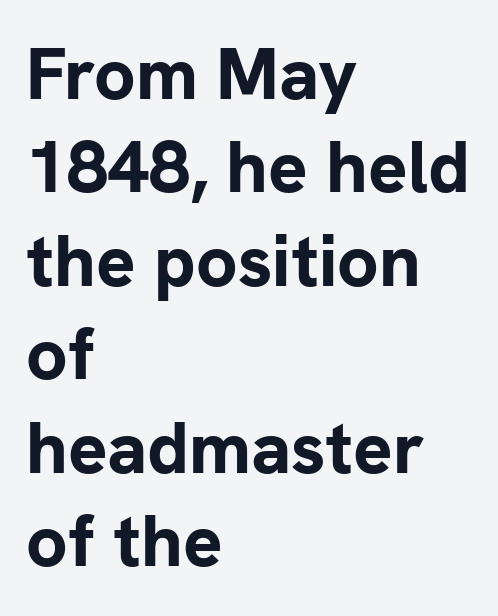
The image shows 73 px bold sans-serif type, upright; set left-aligned, normal line spacing (1.28x), normal letter spacing, not underlined; low stroke contrast and a medium x-height.
